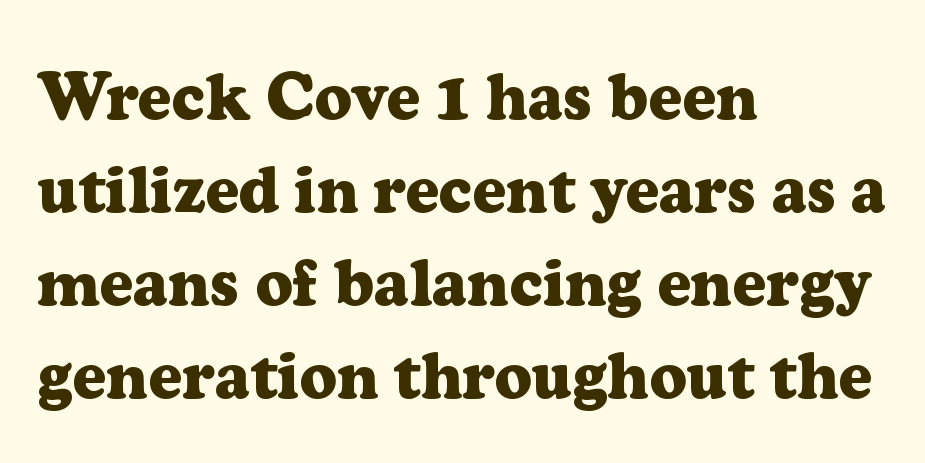
Typesetter's note: full bold, strokes at maximum text heaviness. The face used here is proportionally spaced, like ordinary book or web type. Posture: straight, roman, zero tilt. Glance below the letters and you will spot only blank space. In terms of letterform style, serifs are clearly present.
